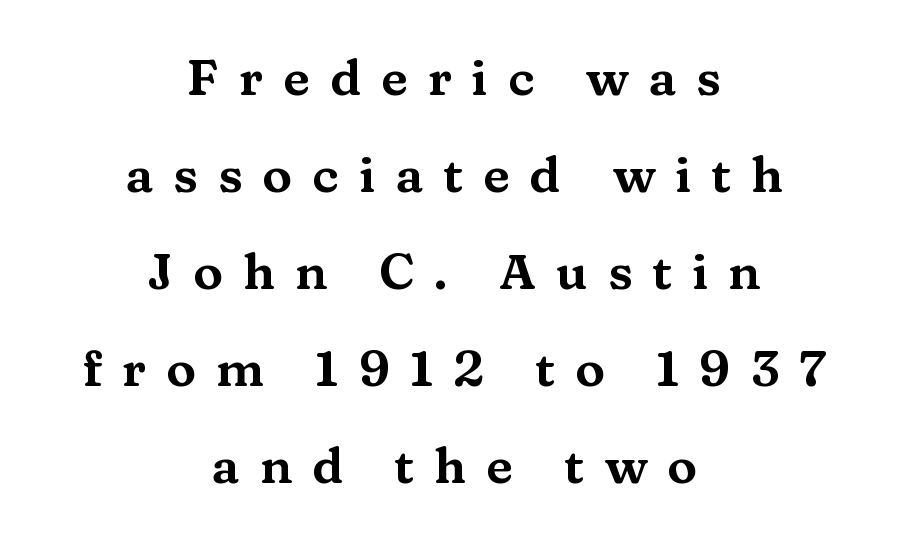
Q: Is the text italic (slanted)? A: No, it is upright.
Q: Is the typeface a serif or a sans-serif typeface? A: Serif.
Q: Is the text underlined? A: No.
Q: How is the paragraph aligned? A: Centered.
Q: Is the spacing between letters normal or unusually wide? A: Unusually wide.
Q: Is the spacing between lines tight, normal or loose? A: Loose.
Q: Width (condensed, normal, or wide)? A: Wide.
Q: Stroke contrast? A: Medium.
Q: x-height? A: Medium.
Q: Monospaced? A: No.
